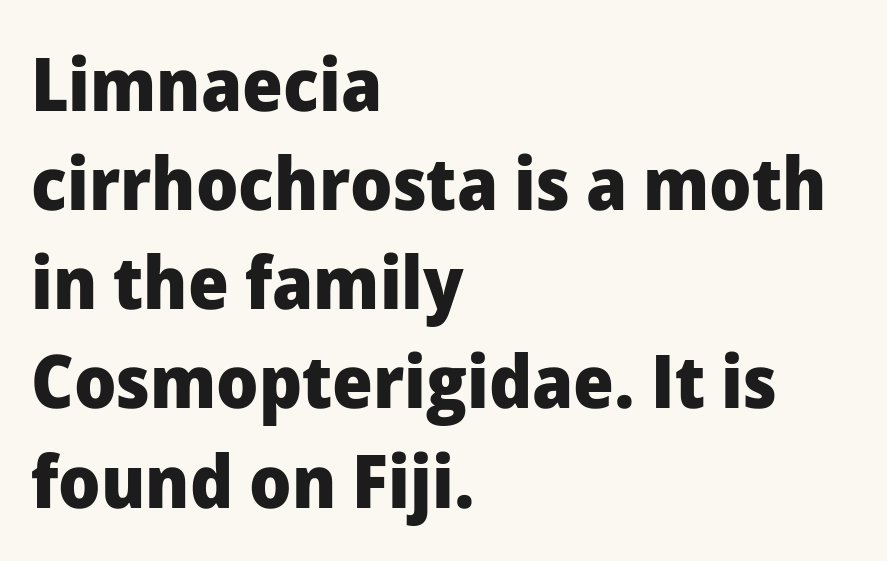
{"serif": "no", "italic": "no", "bold": "yes", "weight": "heavy", "width": "normal", "stroke_contrast": "low", "x_height": "medium", "monospaced": "no", "underline": "no", "align": "left", "line_spacing": "normal", "line_spacing_ratio": 1.34, "letter_spacing": "normal", "letter_spacing_em": 0.0, "glyph_px": 74}
